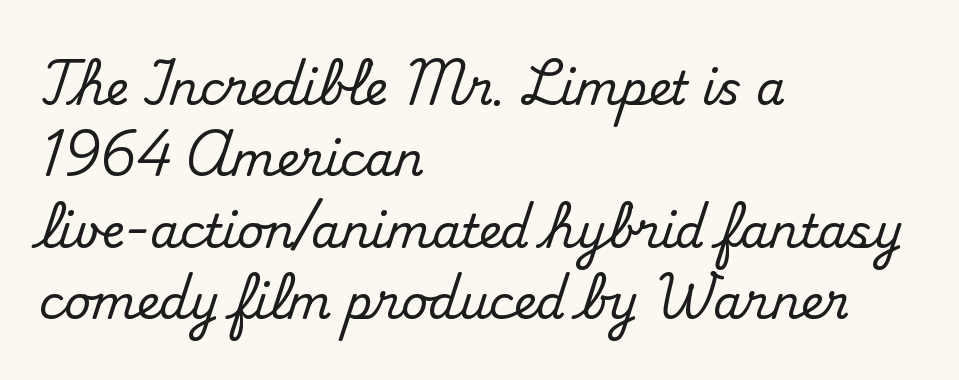
{"serif": "yes", "width": "normal", "stroke_contrast": "medium", "x_height": "small", "monospaced": "no", "underline": "no", "align": "left", "line_spacing": "normal", "line_spacing_ratio": 1.55, "letter_spacing": "normal", "letter_spacing_em": 0.0, "glyph_px": 46}
